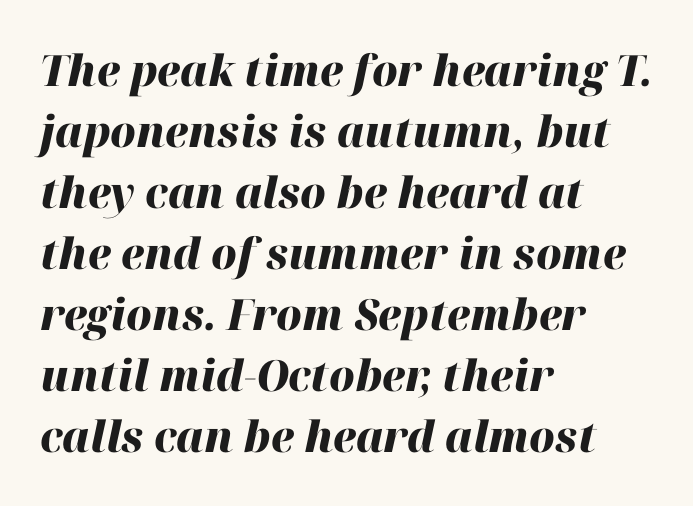
{"italic": "yes", "lean": "right", "slant_degrees": 12, "bold": "yes", "weight": "heavy", "width": "normal", "stroke_contrast": "high", "x_height": "medium", "monospaced": "no", "underline": "no", "align": "left", "line_spacing": "normal", "line_spacing_ratio": 1.42, "letter_spacing": "normal", "letter_spacing_em": 0.0, "glyph_px": 43}
